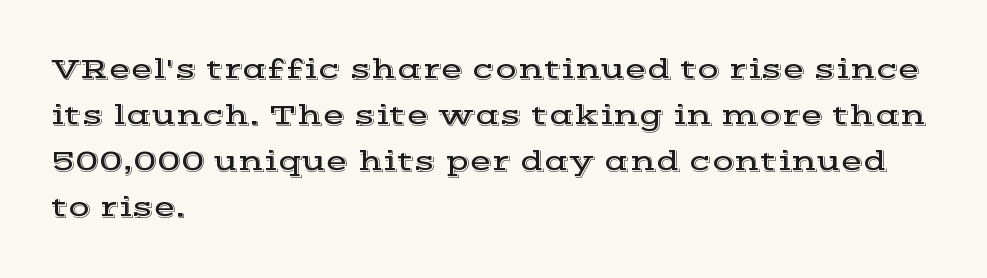
Typographically, this falls in the serif category. Baseline-to-baseline distance is the conventional proportion of letter height. These lines keep a tight, regular rhythm from letter to letter. This is the regular roman posture of the typeface. The lines in this sample share a left origin and differ only in where they stop.
